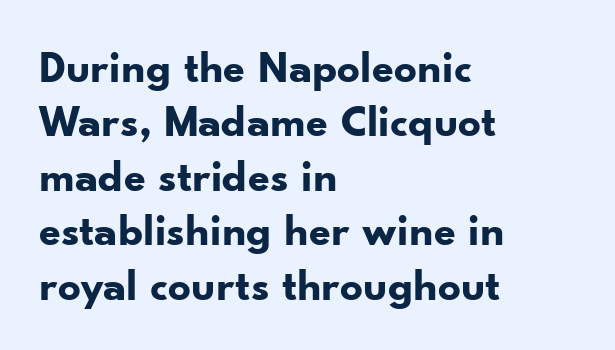
The image shows 45 px bold sans-serif type, upright; set left-aligned, line spacing 1.21x, normal letter spacing, not underlined; low stroke contrast and a small x-height.
